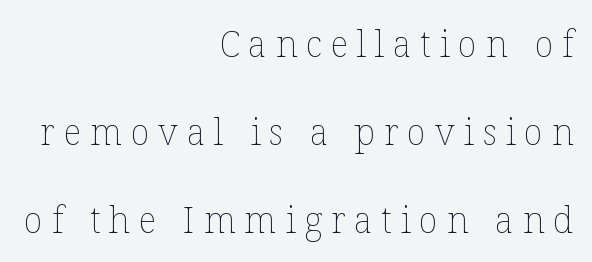
The image shows 36 px thin type, upright; set right-aligned, loose line spacing (2.44x), unusually wide letter spacing (+0.24 em), not underlined; low stroke contrast and a medium x-height.
